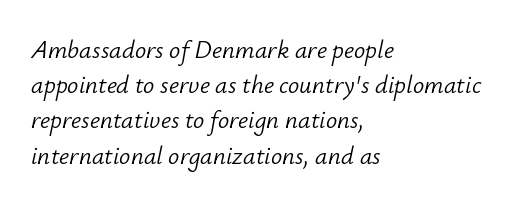
The image shows 25 px text type, italic (leaning right); set left-aligned, normal line spacing (1.41x), normal letter spacing, not underlined.
